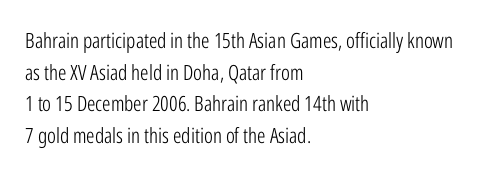
Style check: upright. Leftover space on each line is placed entirely after the last word. The rows are spaced the way most documents space them. The font is comparable to plain body text, perhaps lighter. Honestly, there is no underline to notice here at all. Nobody touched the tracking dial on this one.
